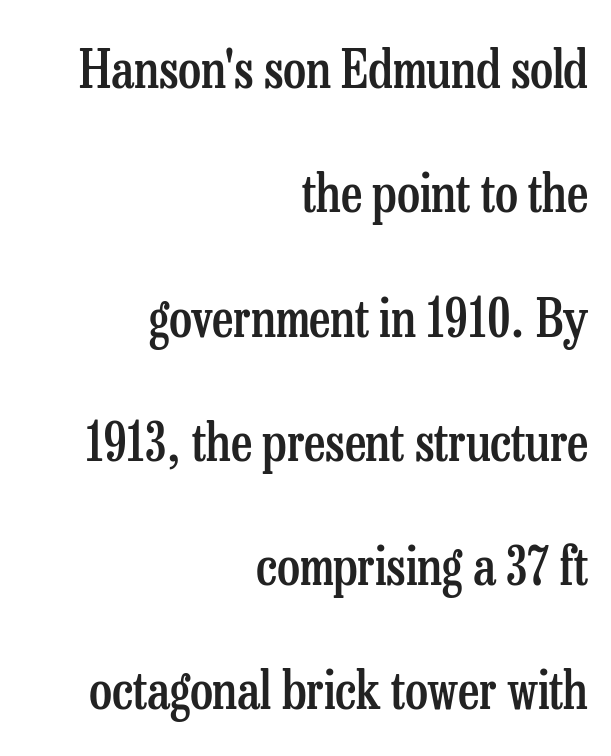
Visually the block forms a straight wall on the right and a jagged coastline on the left. Are there feet on the stems? There are — it's a serif. Characters follow at the spacing the type designer built in. Baseline-to-baseline distance is far greater than the letter height. Does the lettering tilt? It doesn't — this is upright. Emphasis by weight is partial: semibold.
